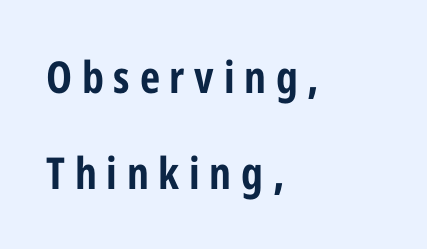
{"serif": "no", "italic": "no", "bold": "yes", "weight": "bold", "width": "condensed", "stroke_contrast": "low", "x_height": "medium", "monospaced": "no", "underline": "no", "align": "left", "line_spacing": "loose", "line_spacing_ratio": 2.19, "letter_spacing": "wide", "letter_spacing_em": 0.22, "glyph_px": 44}
